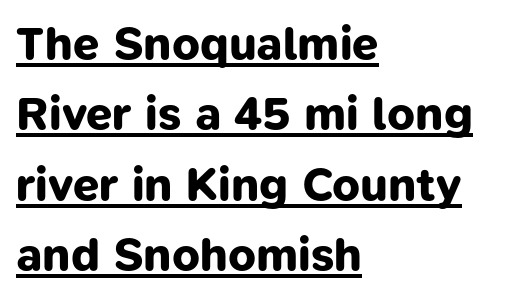
{"serif": "no", "bold": "yes", "weight": "bold", "width": "normal", "stroke_contrast": "low", "x_height": "medium", "monospaced": "no", "underline": "yes", "align": "left", "line_spacing": "normal", "line_spacing_ratio": 1.5, "letter_spacing": "normal", "letter_spacing_em": 0.0, "glyph_px": 47}
